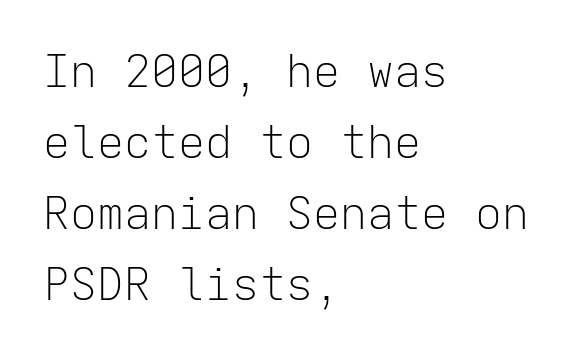
{"serif": "no", "italic": "no", "bold": "no", "weight": "light", "width": "normal", "stroke_contrast": "low", "x_height": "medium", "monospaced": "yes", "underline": "no", "align": "left", "line_spacing": "normal", "line_spacing_ratio": 1.58, "letter_spacing": "normal", "letter_spacing_em": 0.0, "glyph_px": 45}
